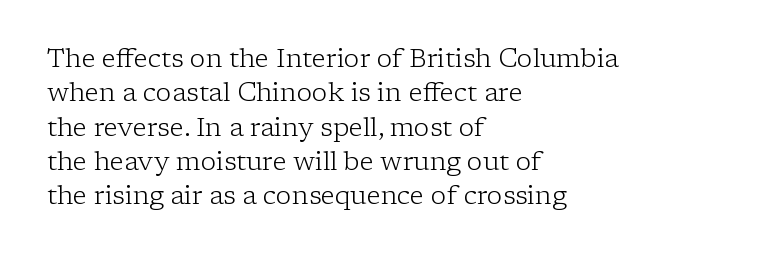
{"italic": "no", "bold": "no", "underline": "no", "align": "left", "line_spacing": "normal", "line_spacing_ratio": 1.32, "letter_spacing": "normal", "letter_spacing_em": 0.0, "glyph_px": 26}
